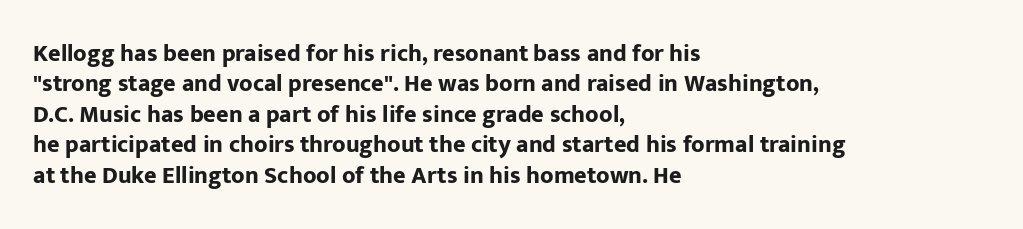
Q: Is the text bold? A: Yes.
Q: Is the text italic (slanted)? A: No, it is upright.
Q: Is the text underlined? A: No.
Q: How is the paragraph aligned? A: Left-aligned.
Q: Is the spacing between letters normal or unusually wide? A: Normal.
Q: Is the spacing between lines tight, normal or loose? A: Normal.
